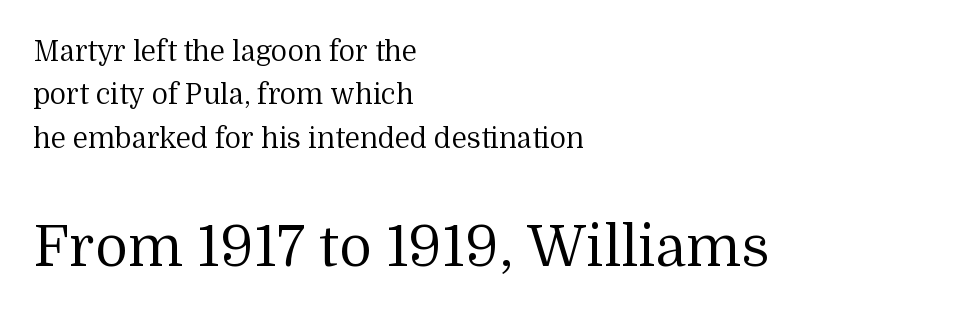
Scale increases going downward across the two blocks. Where is the straight margin? On the left. Look at the bottom of the vertical strokes: they flare into serifs here. Compared with a typical body face, this is equally light or lighter still. Spacing verdict: proportional, widths tailored to each character.
